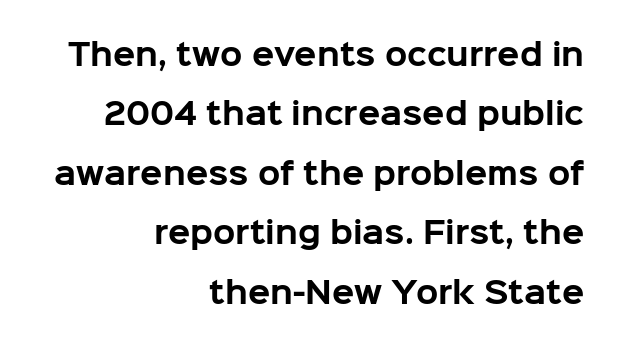
Short note: letters normally spaced. Check under the words: just untouched page. The rendering uses natural spacing where letterforms have individual widths. As a designer I'd log this as weight 700, bold. The designer dialed line spacing up above the default.
